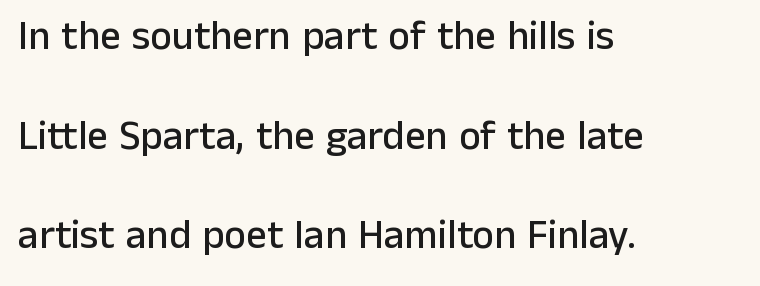
Q: Is the text italic (slanted)? A: No, it is upright.
Q: Is the typeface a serif or a sans-serif typeface? A: Sans-serif.
Q: Is the text underlined? A: No.
Q: How is the paragraph aligned? A: Left-aligned.
Q: Is the spacing between letters normal or unusually wide? A: Normal.
Q: Is the spacing between lines tight, normal or loose? A: Loose.
Q: Width (condensed, normal, or wide)? A: Normal.
Q: Stroke contrast? A: Low.
Q: x-height? A: Medium.
Q: Monospaced? A: No.
